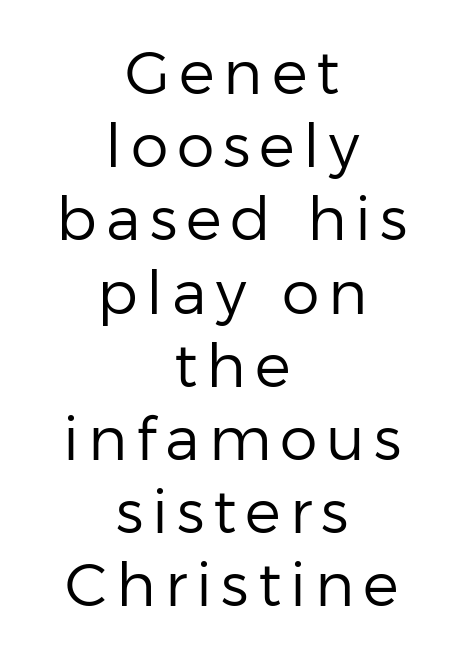
The cut favours lightness, reaching ordinary text weight at its darkest. Each row of text sits above clean, open space. These lines are rendered in a variable-pitch font. The paragraph shown floats in the horizontal middle.
